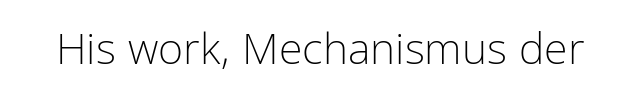
Q: Is the text bold? A: No.
Q: Is the text italic (slanted)? A: No, it is upright.
Q: Is the typeface a serif or a sans-serif typeface? A: Sans-serif.
Q: Is the text underlined? A: No.
Q: Is the spacing between letters normal or unusually wide? A: Normal.
Q: Width (condensed, normal, or wide)? A: Condensed.
Q: Stroke contrast? A: Low.
Q: x-height? A: Medium.
Q: Monospaced? A: No.
